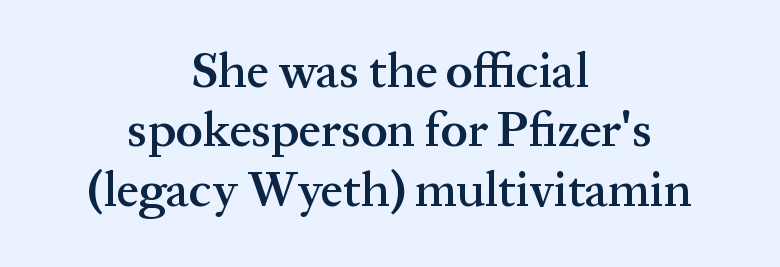
{"serif": "yes", "italic": "no", "bold": "semi", "weight": "semibold", "width": "normal", "stroke_contrast": "medium", "x_height": "medium", "monospaced": "no", "underline": "no", "align": "center", "line_spacing_ratio": 1.21, "letter_spacing": "normal", "letter_spacing_em": 0.0, "glyph_px": 49}
